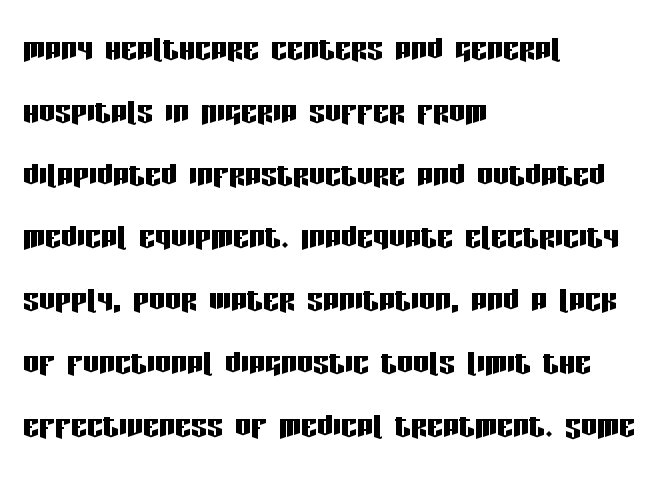
The image shows 40 px condensed sans-serif type, upright; set left-aligned, normal line spacing (1.57x), normal letter spacing, not underlined; low stroke contrast and a large x-height.
